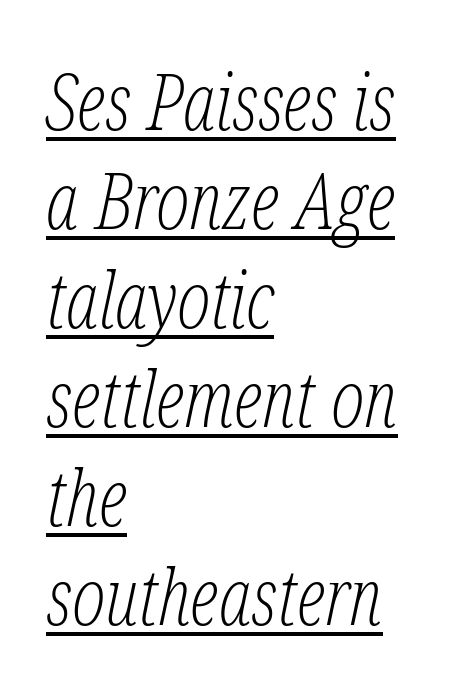
The image shows 78 px light, condensed serif type, italic (leaning right); set left-aligned, normal line spacing (1.27x), normal letter spacing, underlined; low stroke contrast and a medium x-height.
